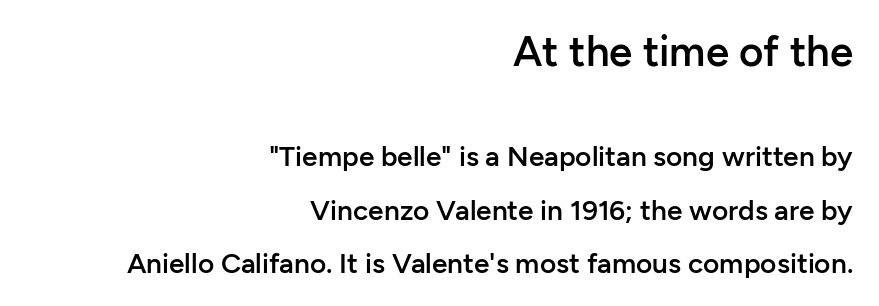
{"serif": "no", "italic": "no", "bold": "semi", "weight": "semibold", "width": "normal", "stroke_contrast": "low", "x_height": "medium", "monospaced": "no", "underline": "no", "align": "right", "line_spacing": "loose", "line_spacing_ratio": 1.9, "letter_spacing": "normal", "letter_spacing_em": 0.0, "larger_block": "first", "size_ratio": 1.5, "glyph_px": 42}
